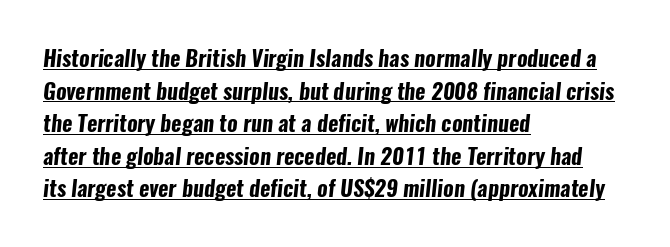
The image shows 22 px bold type; set left-aligned, normal line spacing (1.48x), normal letter spacing, underlined.
